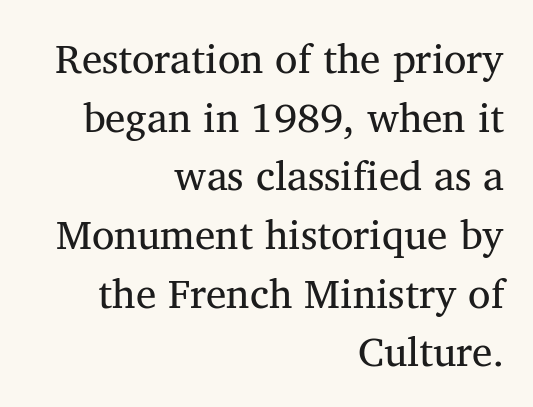
{"serif": "yes", "italic": "no", "bold": "no", "weight": "regular", "width": "normal", "stroke_contrast": "medium", "x_height": "medium", "monospaced": "no", "underline": "no", "align": "right", "line_spacing": "normal", "line_spacing_ratio": 1.43, "letter_spacing": "normal", "letter_spacing_em": 0.0, "glyph_px": 41}
